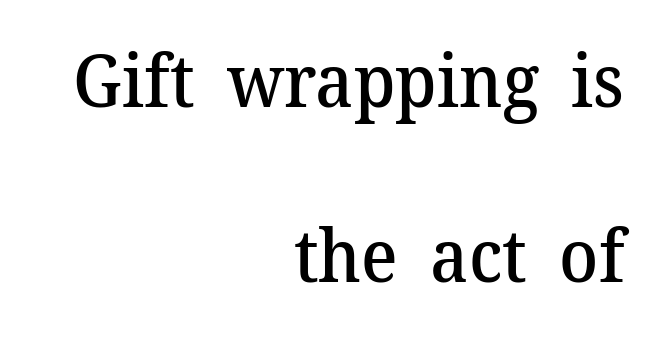
The image shows 72 px semibold serif type, upright; set right-aligned, loose line spacing (2.43x), normal letter spacing, not underlined; medium stroke contrast and a medium x-height.
